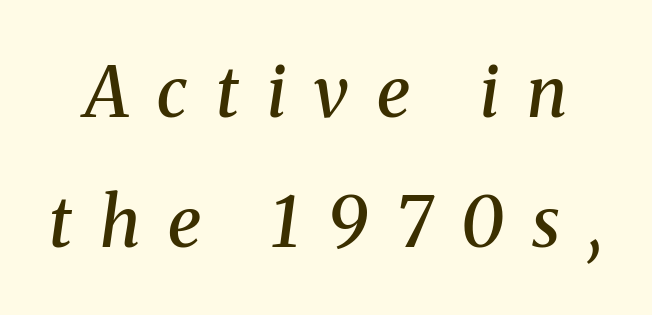
{"serif": "yes", "italic": "yes", "lean": "right", "slant_degrees": 8, "bold": "semi", "weight": "semibold", "width": "normal", "stroke_contrast": "medium", "x_height": "medium", "monospaced": "no", "underline": "no", "line_spacing_ratio": 1.88, "letter_spacing": "wide", "letter_spacing_em": 0.41, "glyph_px": 69}
